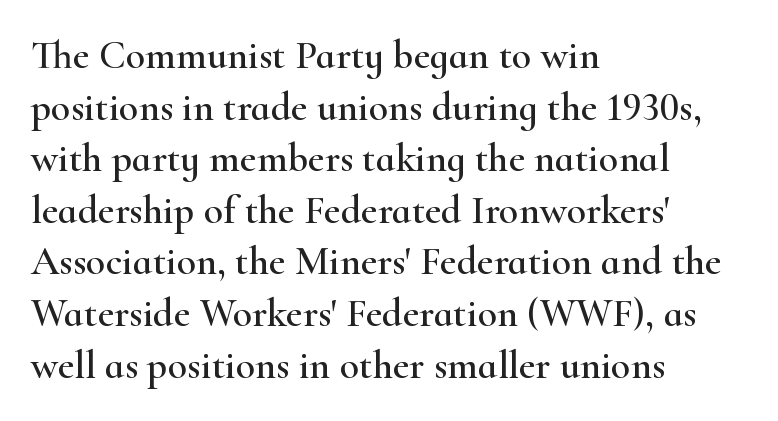
{"serif": "yes", "italic": "no", "width": "wide", "stroke_contrast": "high", "x_height": "small", "monospaced": "no", "underline": "no", "align": "left", "line_spacing": "normal", "line_spacing_ratio": 1.29, "letter_spacing": "normal", "letter_spacing_em": 0.0, "glyph_px": 40}
